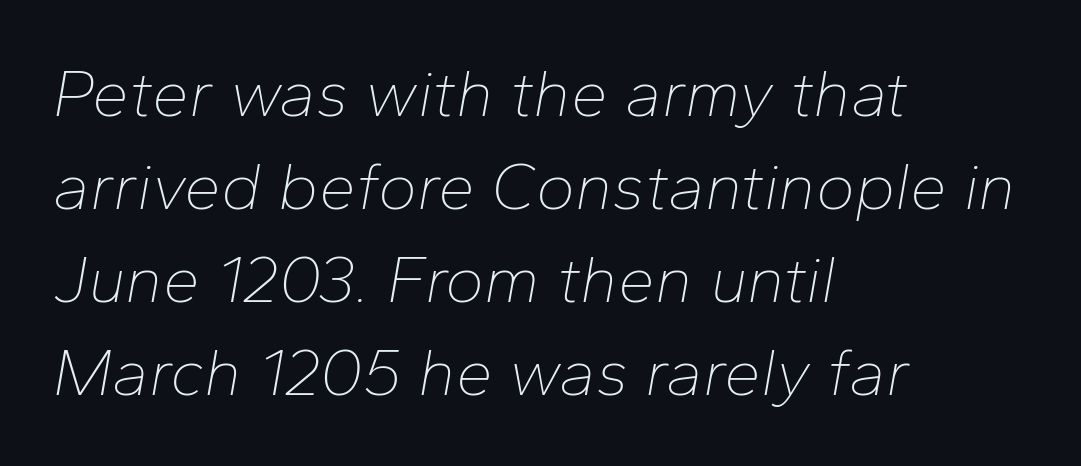
Q: Is the text bold? A: No.
Q: Is the text italic (slanted)? A: Yes, it leans right by about 10 degrees.
Q: Is the text underlined? A: No.
Q: How is the paragraph aligned? A: Left-aligned.
Q: Is the spacing between letters normal or unusually wide? A: Normal.
Q: Is the spacing between lines tight, normal or loose? A: Normal.
Q: Width (condensed, normal, or wide)? A: Normal.
Q: Stroke contrast? A: Low.
Q: x-height? A: Medium.
Q: Monospaced? A: No.
